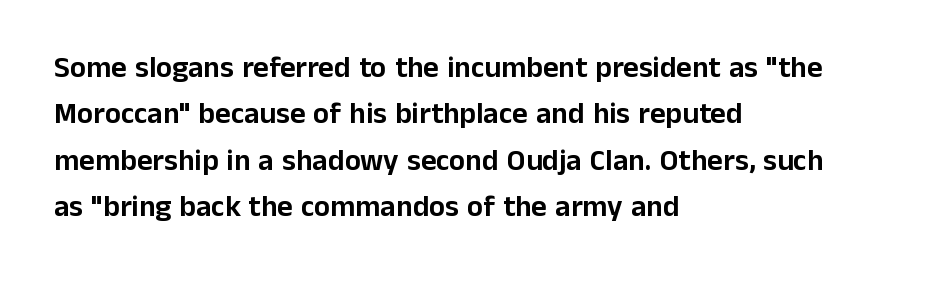
Q: Is the text italic (slanted)? A: No, it is upright.
Q: Is the typeface a serif or a sans-serif typeface? A: Sans-serif.
Q: Is the text underlined? A: No.
Q: How is the paragraph aligned? A: Left-aligned.
Q: Is the spacing between letters normal or unusually wide? A: Normal.
Q: Is the spacing between lines tight, normal or loose? A: Normal.
Q: Width (condensed, normal, or wide)? A: Normal.
Q: Stroke contrast? A: Low.
Q: x-height? A: Medium.
Q: Monospaced? A: No.
